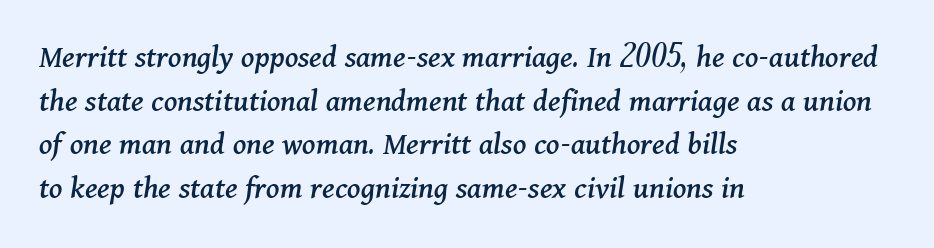
{"serif": "yes", "italic": "yes", "lean": "right", "slant_degrees": 11, "width": "normal", "stroke_contrast": "medium", "x_height": "medium", "monospaced": "no", "underline": "no", "align": "left", "line_spacing": "normal", "line_spacing_ratio": 1.32, "letter_spacing": "normal", "letter_spacing_em": 0.0, "glyph_px": 33}
